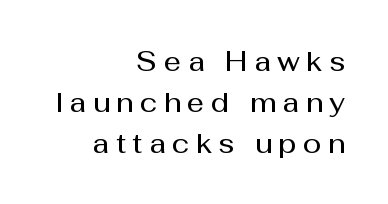
These lines were composed using upright roman letters. What's the leading like? Ordinary, nothing unusual. Stems and bowls a touch heavier than normal — semibold. Descender tails drop into unmarked territory. In terms of letterspacing, this is a distinctly airy, spread setting.
